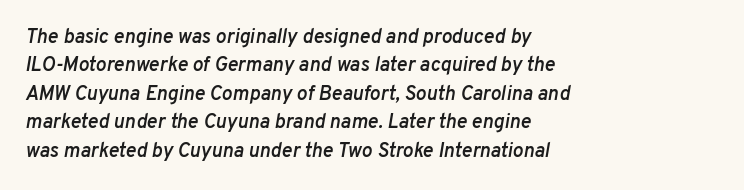
Q: Is the text bold? A: Semi-bold.
Q: Is the text italic (slanted)? A: Yes, it leans right by about 10 degrees.
Q: Is the text underlined? A: No.
Q: How is the paragraph aligned? A: Left-aligned.
Q: Is the spacing between letters normal or unusually wide? A: Normal.
Q: Is the spacing between lines tight, normal or loose? A: Normal.
